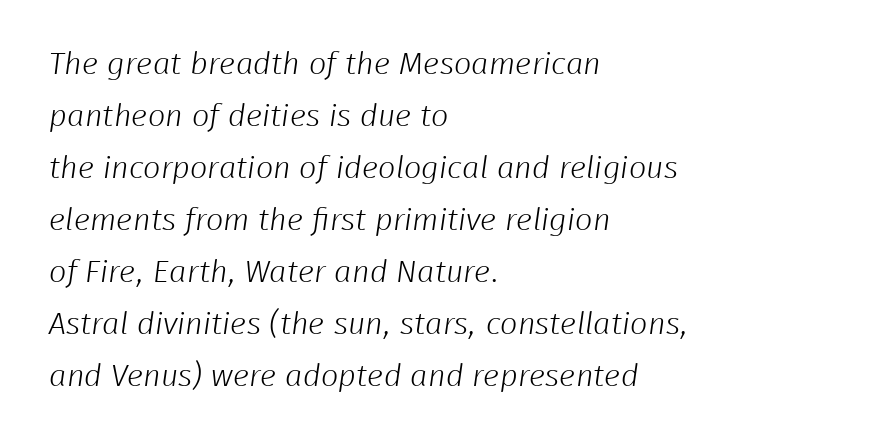
Q: Is the text bold? A: No.
Q: Is the typeface a serif or a sans-serif typeface? A: Sans-serif.
Q: Is the text underlined? A: No.
Q: How is the paragraph aligned? A: Left-aligned.
Q: Is the spacing between letters normal or unusually wide? A: Normal.
Q: Is the spacing between lines tight, normal or loose? A: Normal.
Q: Width (condensed, normal, or wide)? A: Normal.
Q: Stroke contrast? A: Low.
Q: x-height? A: Medium.
Q: Monospaced? A: No.
